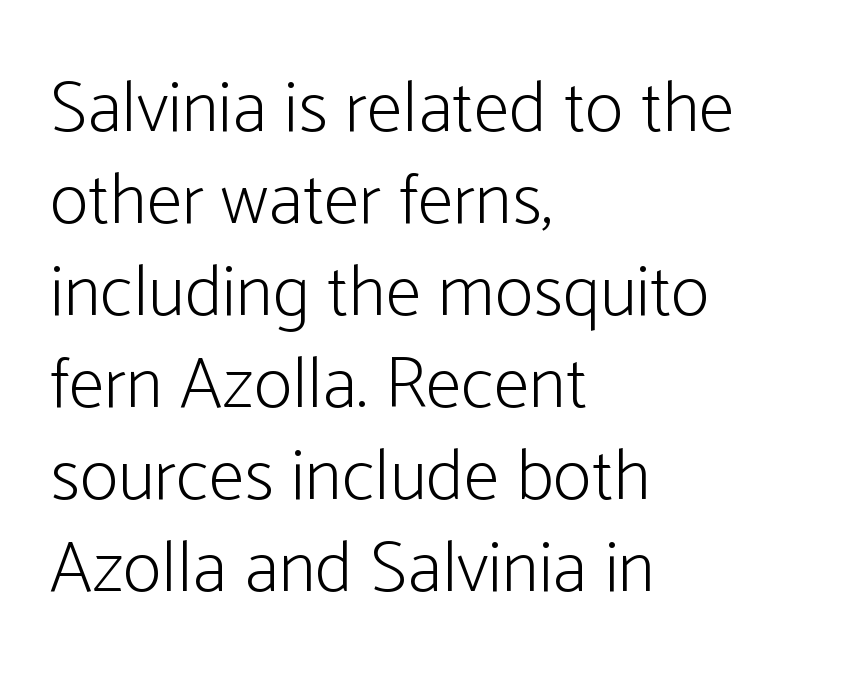
The lines sit at an ordinary, default distance from one another. Underlining? Definitely not there. The strokes are not fattened; the text isn't bold. Leftover space on each line is placed entirely after the last word. Font category for this specimen: sans-serif.
